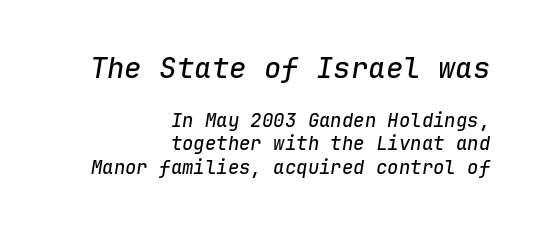
{"italic": "yes", "lean": "right", "slant_degrees": 9, "width": "normal", "stroke_contrast": "low", "x_height": "medium", "monospaced": "yes", "underline": "no", "align": "right", "line_spacing_ratio": 1.23, "letter_spacing": "normal", "letter_spacing_em": 0.0, "larger_block": "first", "size_ratio": 1.53, "glyph_px": 29}
